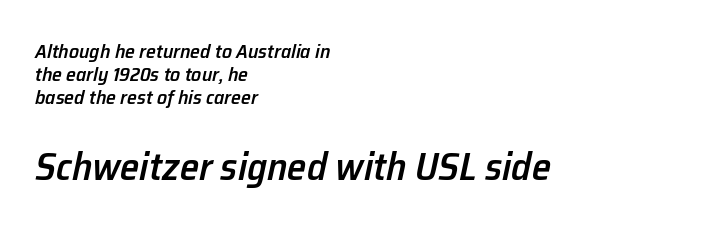
The text block is weighted toward the left margin, trailing off unevenly rightward. This is moderately heavy type, rendered in semibold. The rendering applies a slant to the glyphs. The area under the type is left untouched.
